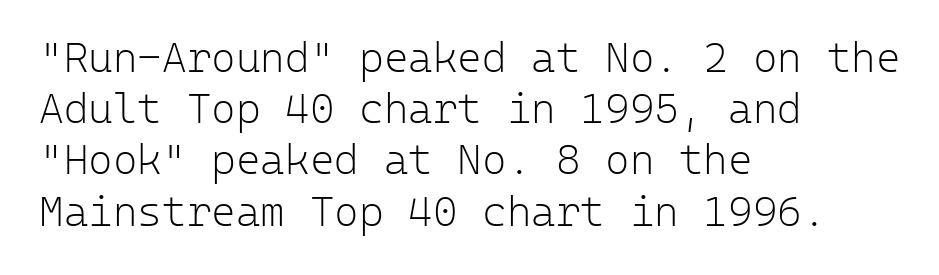
The image shows 42 px light sans-serif type, upright, monospaced; set left-aligned, line spacing 1.22x, normal letter spacing, not underlined; low stroke contrast and a medium x-height.
